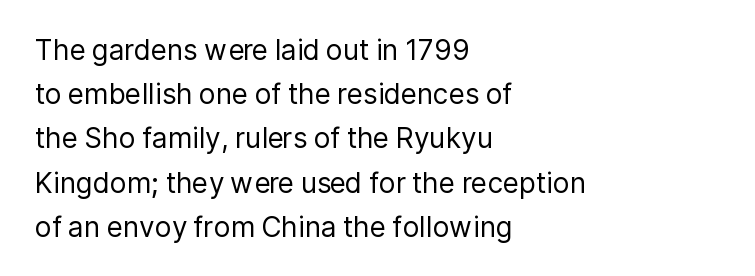
Q: Is the text bold? A: No.
Q: Is the text italic (slanted)? A: No, it is upright.
Q: Is the typeface a serif or a sans-serif typeface? A: Sans-serif.
Q: Is the text underlined? A: No.
Q: How is the paragraph aligned? A: Left-aligned.
Q: Is the spacing between letters normal or unusually wide? A: Normal.
Q: Is the spacing between lines tight, normal or loose? A: Normal.
Q: Width (condensed, normal, or wide)? A: Normal.
Q: Stroke contrast? A: Low.
Q: x-height? A: Medium.
Q: Monospaced? A: No.
